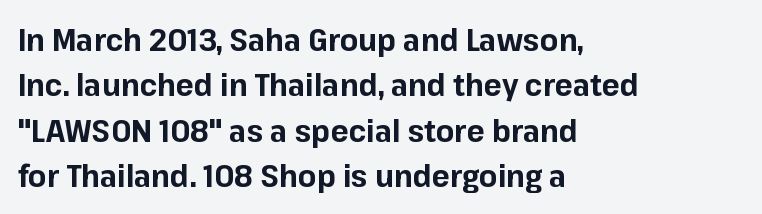
The image shows 30 px bold sans-serif type, upright; set left-aligned, normal line spacing (1.51x), normal letter spacing, not underlined; low stroke contrast and a medium x-height.
